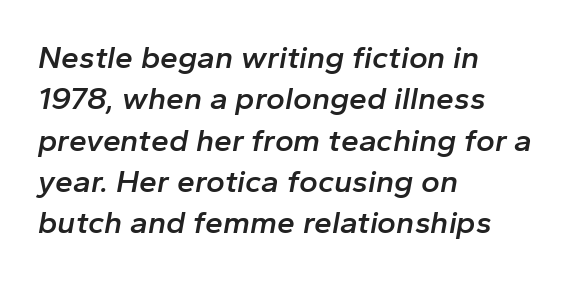
Q: Is the text bold? A: Semi-bold.
Q: Is the text italic (slanted)? A: Yes, it leans right by about 10 degrees.
Q: Is the text underlined? A: No.
Q: How is the paragraph aligned? A: Left-aligned.
Q: Is the spacing between letters normal or unusually wide? A: Normal.
Q: Is the spacing between lines tight, normal or loose? A: Normal.
Q: Width (condensed, normal, or wide)? A: Normal.
Q: Stroke contrast? A: Low.
Q: x-height? A: Medium.
Q: Monospaced? A: No.
